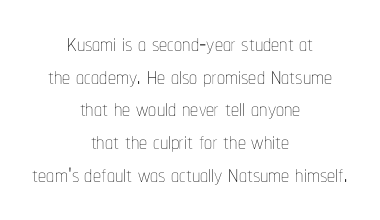
The image shows 32 px thin, condensed type, upright; set centered, tight line spacing (1.02x), normal letter spacing, not underlined; low stroke contrast and a medium x-height.
